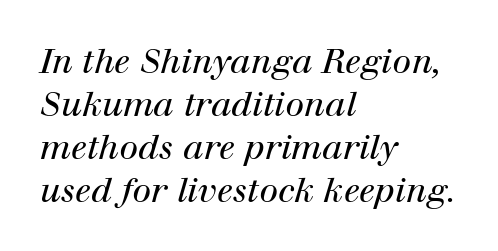
The image shows 34 px regular-weight serif type, italic (leaning right); set left-aligned, normal line spacing (1.26x), normal letter spacing, not underlined; high stroke contrast and a medium x-height.
